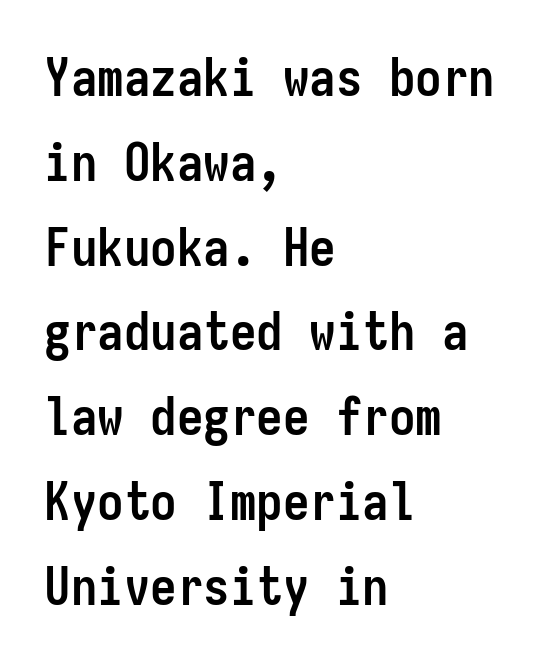
The image shows 53 px semibold, condensed sans-serif type, upright, monospaced; set left-aligned, normal line spacing (1.6x), normal letter spacing, not underlined; low stroke contrast and a medium x-height.
